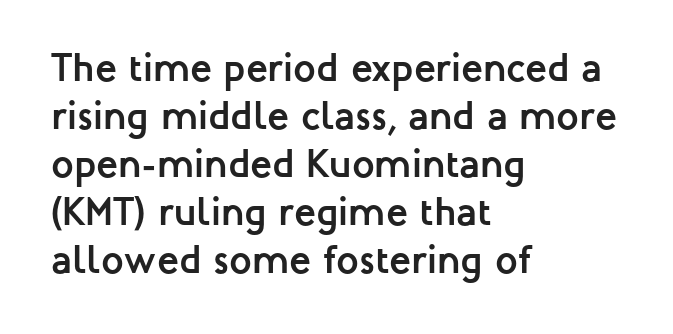
{"serif": "no", "italic": "no", "bold": "yes", "weight": "semibold", "width": "normal", "stroke_contrast": "low", "x_height": "medium", "monospaced": "no", "underline": "no", "align": "left", "line_spacing_ratio": 1.2, "letter_spacing": "normal", "letter_spacing_em": 0.0, "glyph_px": 40}
